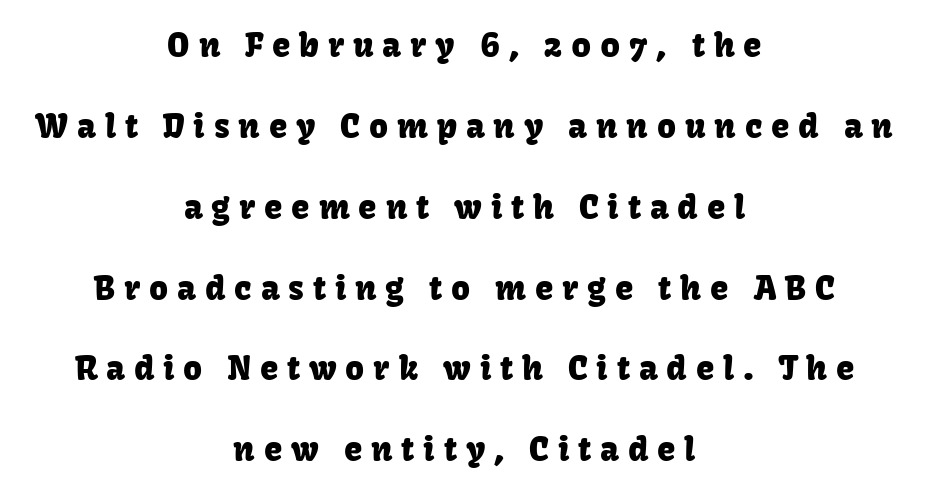
{"serif": "no", "italic": "no", "width": "normal", "stroke_contrast": "low", "x_height": "medium", "monospaced": "no", "underline": "no", "align": "center", "line_spacing": "loose", "line_spacing_ratio": 2.45, "letter_spacing": "wide", "letter_spacing_em": 0.27, "glyph_px": 33}
